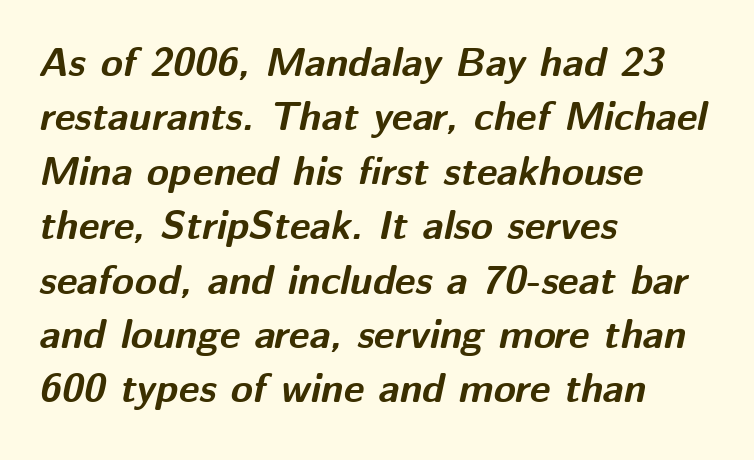
No extra tracking has been applied to these lines. Line beginnings align vertically; line endings do not. Reading down the column, the eye jumps a familiar distance to each next line. Bare-footed words on every line. In terms of weight, the rendering is a true, heavy bold.
